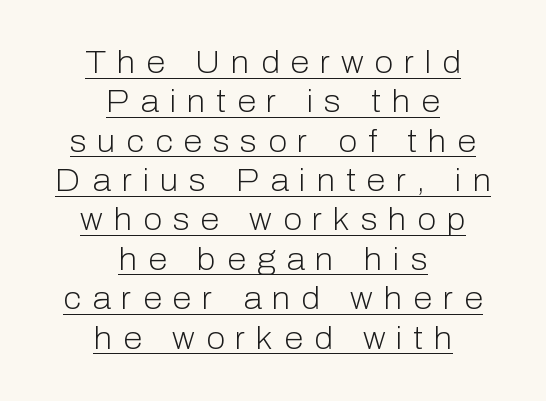
The rag falls on both sides of this text block equally. Weight: regular or lighter. Character widths vary here, with narrow letters taking less room than wide ones. The characters display no serif detailing; their extremities are plain.
